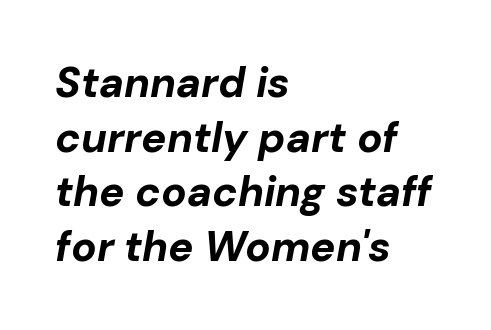
Inter-character spacing is left at the font's built-in metrics. One glance says typical: line gaps are just what's usual. Line starts are locked; line ends wander. The whole block is typeset with a tilt. Bold? Absolutely — the strokes are thick and heavy. Is this a fixed-width face? No — the glyphs have proportional, varying widths.
